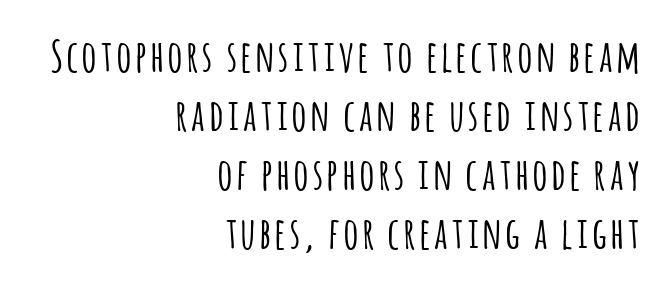
The image shows 44 px condensed sans-serif type, upright; set right-aligned, normal line spacing (1.34x), not underlined; low stroke contrast and a large x-height.
